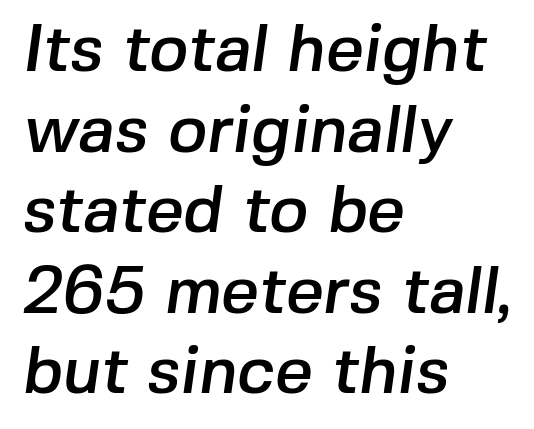
{"serif": "no", "width": "normal", "stroke_contrast": "low", "x_height": "medium", "monospaced": "no", "underline": "no", "align": "left", "line_spacing_ratio": 1.22, "letter_spacing": "normal", "letter_spacing_em": 0.0, "glyph_px": 66}
